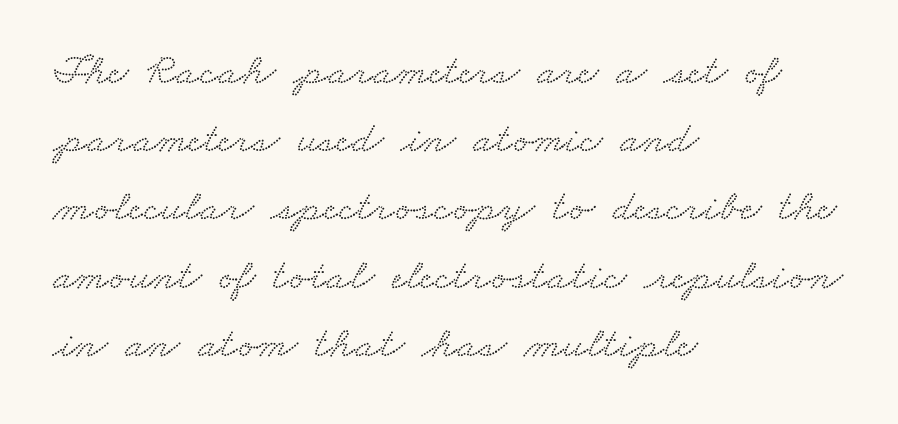
{"width": "wide", "stroke_contrast": "low", "x_height": "small", "monospaced": "no", "underline": "no", "align": "left", "line_spacing": "normal", "line_spacing_ratio": 1.55, "letter_spacing": "normal", "letter_spacing_em": 0.0, "glyph_px": 44}
